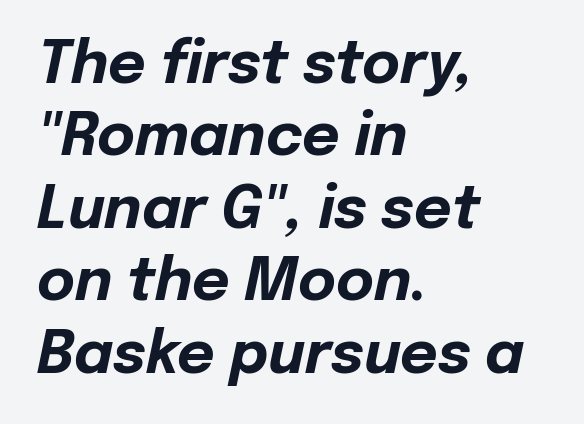
Q: Is the text bold? A: Yes.
Q: Is the text italic (slanted)? A: Yes, it leans right by about 12 degrees.
Q: Is the text underlined? A: No.
Q: How is the paragraph aligned? A: Left-aligned.
Q: Is the spacing between letters normal or unusually wide? A: Normal.
Q: Is the spacing between lines tight, normal or loose? A: Normal.
Q: Width (condensed, normal, or wide)? A: Normal.
Q: Stroke contrast? A: Low.
Q: x-height? A: Medium.
Q: Monospaced? A: No.
